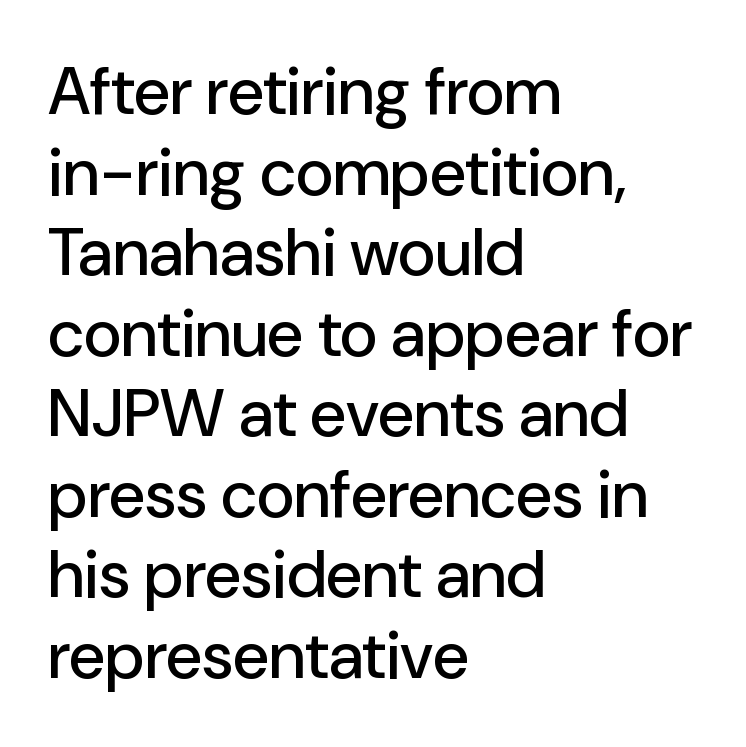
Q: Is the text italic (slanted)? A: No, it is upright.
Q: Is the typeface a serif or a sans-serif typeface? A: Sans-serif.
Q: Is the text underlined? A: No.
Q: How is the paragraph aligned? A: Left-aligned.
Q: Is the spacing between letters normal or unusually wide? A: Normal.
Q: Width (condensed, normal, or wide)? A: Normal.
Q: Stroke contrast? A: Low.
Q: x-height? A: Medium.
Q: Monospaced? A: No.
